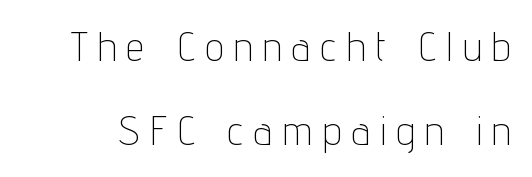
Q: Is the text bold? A: No.
Q: Is the text italic (slanted)? A: No, it is upright.
Q: Is the typeface a serif or a sans-serif typeface? A: Sans-serif.
Q: Is the text underlined? A: No.
Q: Is the spacing between letters normal or unusually wide? A: Unusually wide.
Q: Is the spacing between lines tight, normal or loose? A: Loose.
Q: Width (condensed, normal, or wide)? A: Condensed.
Q: Stroke contrast? A: Low.
Q: x-height? A: Medium.
Q: Monospaced? A: No.
